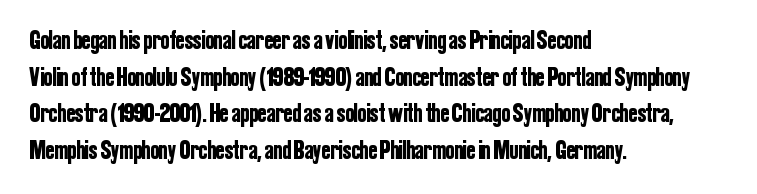
{"italic": "no", "underline": "no", "align": "left", "line_spacing": "normal", "line_spacing_ratio": 1.41, "letter_spacing": "normal", "letter_spacing_em": 0.0, "glyph_px": 26}
